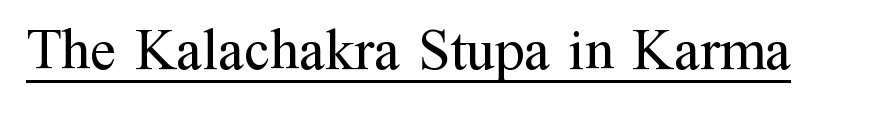
The image shows 58 px regular-weight serif type, upright; set normal letter spacing, underlined; medium stroke contrast and a medium x-height.
